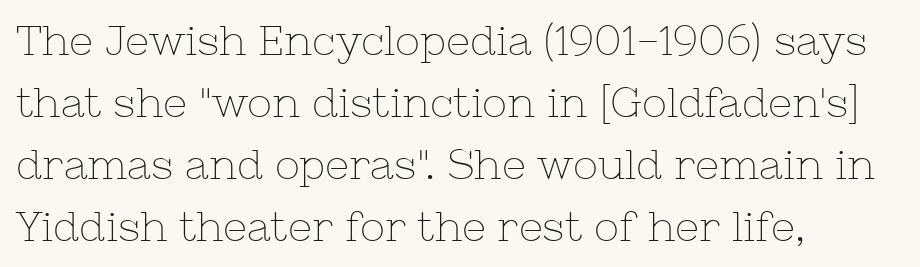
Q: Is the text bold? A: No.
Q: Is the text italic (slanted)? A: No, it is upright.
Q: Is the typeface a serif or a sans-serif typeface? A: Serif.
Q: Is the text underlined? A: No.
Q: How is the paragraph aligned? A: Left-aligned.
Q: Is the spacing between letters normal or unusually wide? A: Normal.
Q: Is the spacing between lines tight, normal or loose? A: Normal.
Q: Width (condensed, normal, or wide)? A: Normal.
Q: Stroke contrast? A: Low.
Q: x-height? A: Medium.
Q: Monospaced? A: No.
